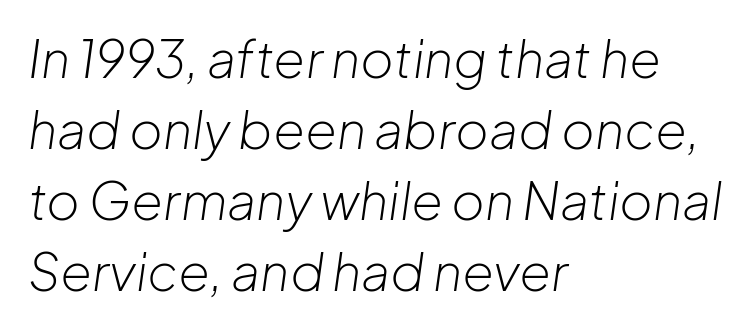
Q: Is the text bold? A: No.
Q: Is the text italic (slanted)? A: Yes, it leans right by about 8 degrees.
Q: Is the text underlined? A: No.
Q: How is the paragraph aligned? A: Left-aligned.
Q: Is the spacing between letters normal or unusually wide? A: Normal.
Q: Is the spacing between lines tight, normal or loose? A: Normal.
Q: Width (condensed, normal, or wide)? A: Normal.
Q: Stroke contrast? A: Low.
Q: x-height? A: Medium.
Q: Monospaced? A: No.
